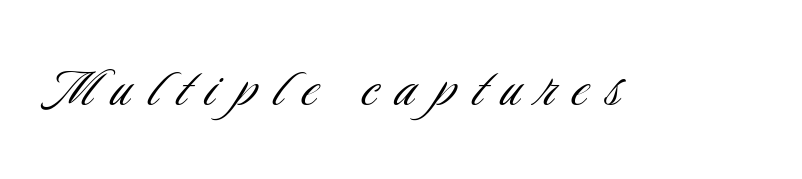
Think of a printed novel: that variable character pitch is what you see here. Type without underlining. Summary of weight: not heavy and not bold. Nothing sits at the stroke ends, so this counts as sans-serif. The horizontal fit of the characters is loose and conspicuously gappy.
